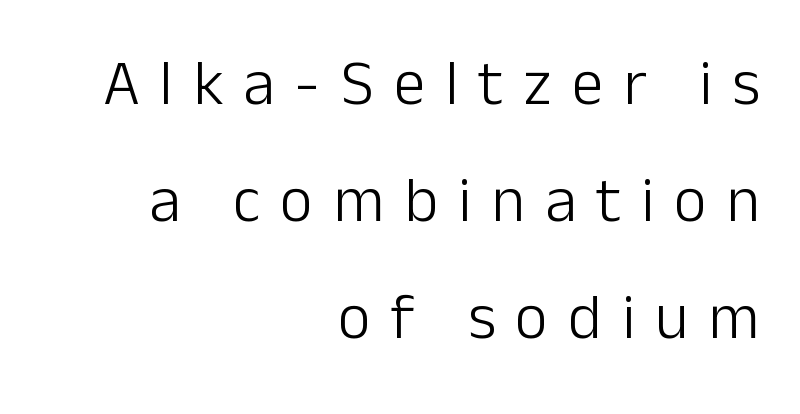
Any mark beneath the type? The region is blank. Leftover space on each line is placed entirely before the opening word. Is the letter spacing exaggerated? Yes — the characters are pushed far apart. The lettering stays uniformly vertical, giving the passage a roman look.
